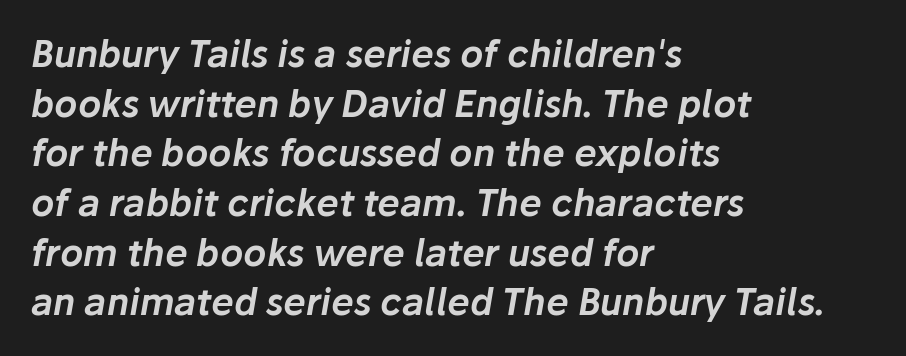
Q: Is the text italic (slanted)? A: Yes, it leans right by about 10 degrees.
Q: Is the text underlined? A: No.
Q: How is the paragraph aligned? A: Left-aligned.
Q: Is the spacing between letters normal or unusually wide? A: Normal.
Q: Is the spacing between lines tight, normal or loose? A: Normal.
Q: Width (condensed, normal, or wide)? A: Normal.
Q: Stroke contrast? A: Low.
Q: x-height? A: Medium.
Q: Monospaced? A: No.
